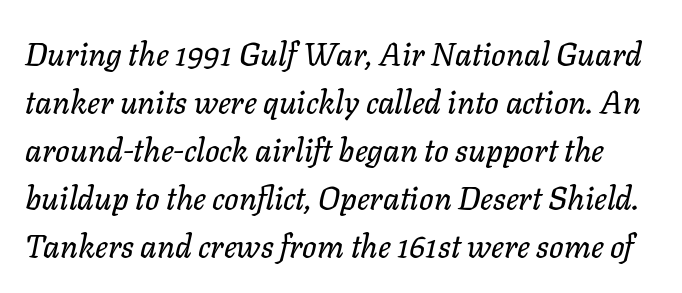
{"italic": "yes", "lean": "right", "slant_degrees": 11, "width": "normal", "stroke_contrast": "low", "x_height": "medium", "monospaced": "no", "underline": "no", "line_spacing": "normal", "line_spacing_ratio": 1.5, "letter_spacing": "normal", "letter_spacing_em": 0.0, "glyph_px": 32}
